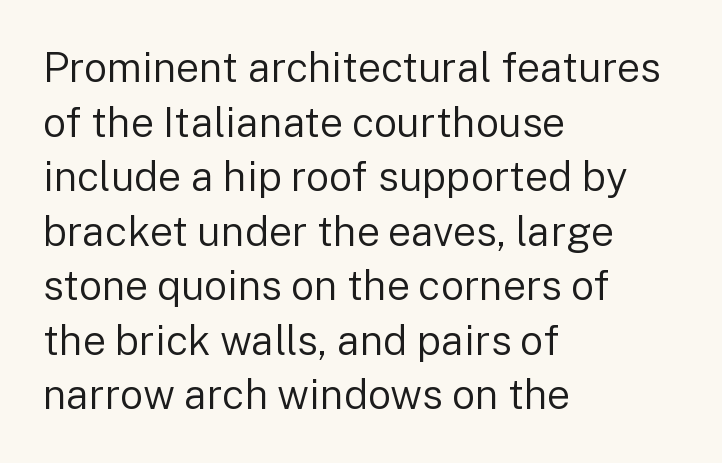
This sample has the flowing, uneven cadence of proportional lettering. The rag falls on the right side of this text block. The rendering shows plain stroke endings on the letterforms — a sans-serif design. Compared with typical body copy, the letter spacing here is the same.
